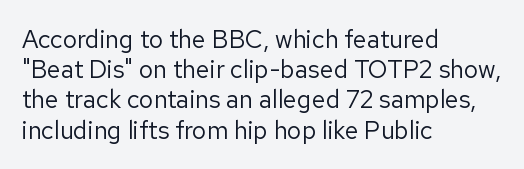
The image shows 25 px text type, upright; set left-aligned, line spacing 1.21x, normal letter spacing, not underlined.
